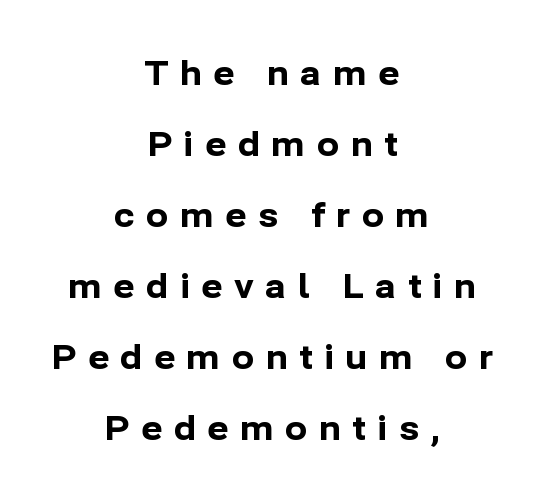
The image shows 33 px bold sans-serif type, upright; set centered, loose line spacing (2.15x), unusually wide letter spacing (+0.34 em), not underlined; low stroke contrast and a medium x-height.
